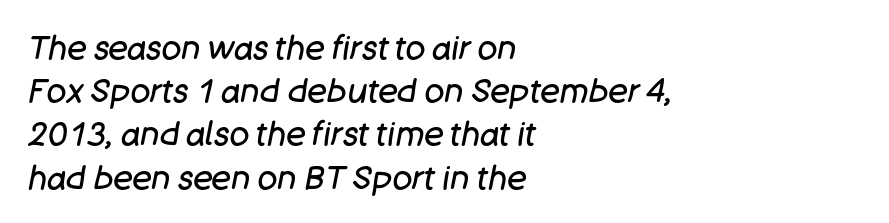
The image shows 33 px regular-weight type, italic (leaning right); set left-aligned, normal line spacing (1.31x), normal letter spacing, not underlined; low stroke contrast and a large x-height.
